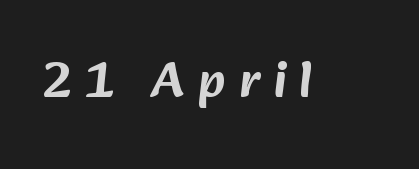
{"serif": "no", "width": "normal", "stroke_contrast": "low", "x_height": "medium", "monospaced": "no", "underline": "no", "letter_spacing": "wide", "letter_spacing_em": 0.27, "glyph_px": 50}
